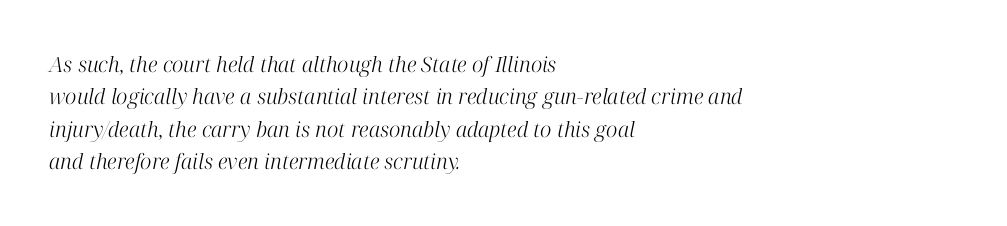
The image shows 21 px text type, italic (leaning right); set left-aligned, normal line spacing (1.54x), normal letter spacing, not underlined.
